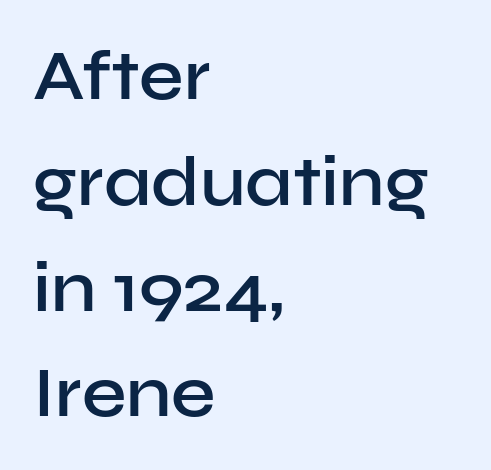
Q: Is the text bold? A: Semi-bold.
Q: Is the text italic (slanted)? A: No, it is upright.
Q: Is the typeface a serif or a sans-serif typeface? A: Sans-serif.
Q: Is the text underlined? A: No.
Q: How is the paragraph aligned? A: Left-aligned.
Q: Is the spacing between letters normal or unusually wide? A: Normal.
Q: Is the spacing between lines tight, normal or loose? A: Normal.
Q: Width (condensed, normal, or wide)? A: Normal.
Q: Stroke contrast? A: Low.
Q: x-height? A: Medium.
Q: Monospaced? A: No.
